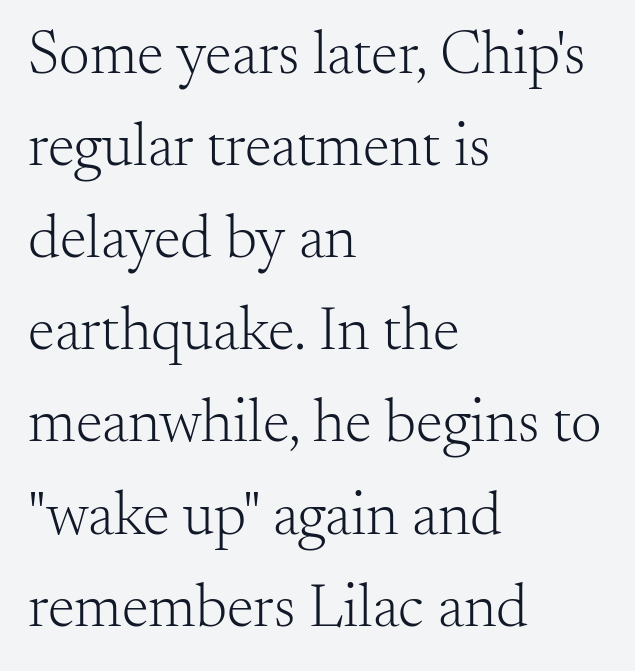
Each row of text sits above clean, open space. The rows are spaced the way most documents space them. Summary of weight: not heavy and not bold. These lines are composed in type with serifs. Think of a printed novel: that variable character pitch is what you see here.
